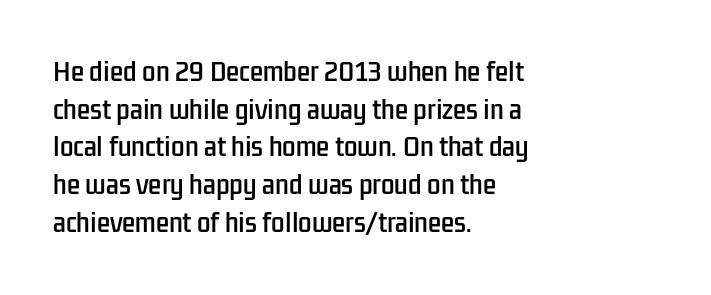
Students, observe: this is what conventionally led text looks like. When letters stand straight like this, we call the style roman or upright. Horizontally, the lines are justified to the leading edge only. The type is set solid horizontally, with unmodified tracking. The baseline area is clear.
